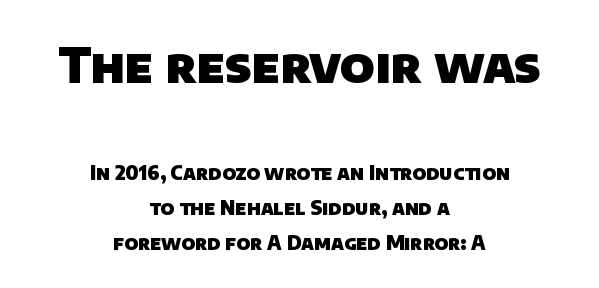
Descenders are the only things crossing below the line. Each letter's strokes conclude bluntly, with no projecting serifs. You could not count columns in this text — the font is proportionally spaced. The passage shown begins with its larger block and ends with its smaller one. As a designer I'd log this as weight 700, bold. The gaps between neighbouring characters are ordinary and unremarkable.
